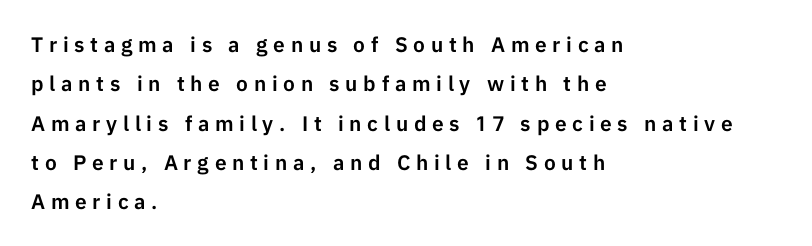
{"italic": "no", "underline": "no", "align": "left", "line_spacing_ratio": 1.87, "letter_spacing": "wide", "letter_spacing_em": 0.27, "glyph_px": 21}
